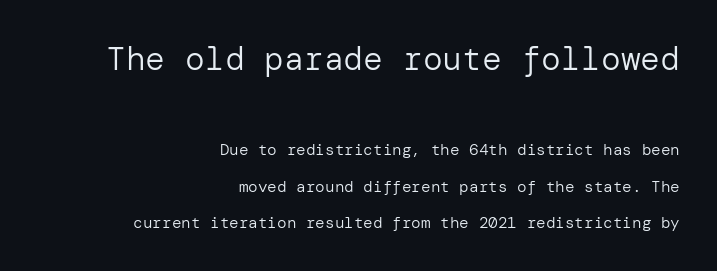
Q: Is the text bold? A: No.
Q: Is the text italic (slanted)? A: No, it is upright.
Q: Is the typeface a serif or a sans-serif typeface? A: Sans-serif.
Q: Is the text underlined? A: No.
Q: How is the paragraph aligned? A: Right-aligned.
Q: Is the spacing between letters normal or unusually wide? A: Normal.
Q: Is the spacing between lines tight, normal or loose? A: Loose.
Q: Which block of text is set in a larger size, the first (top) or the second (bottom)? A: The first (top) one.
Q: Width (condensed, normal, or wide)? A: Normal.
Q: Stroke contrast? A: Low.
Q: x-height? A: Medium.
